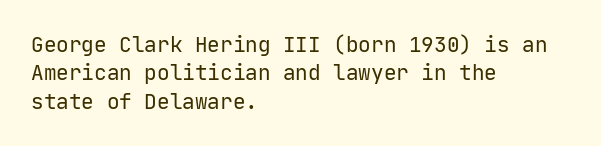
Evenly set lines give the paragraph a standard silhouette. Students, note that the glyphs here touch the page at normal intervals. In terms of posture, this sample is upright. Typeset ragged right — the left edge is the straight one.
